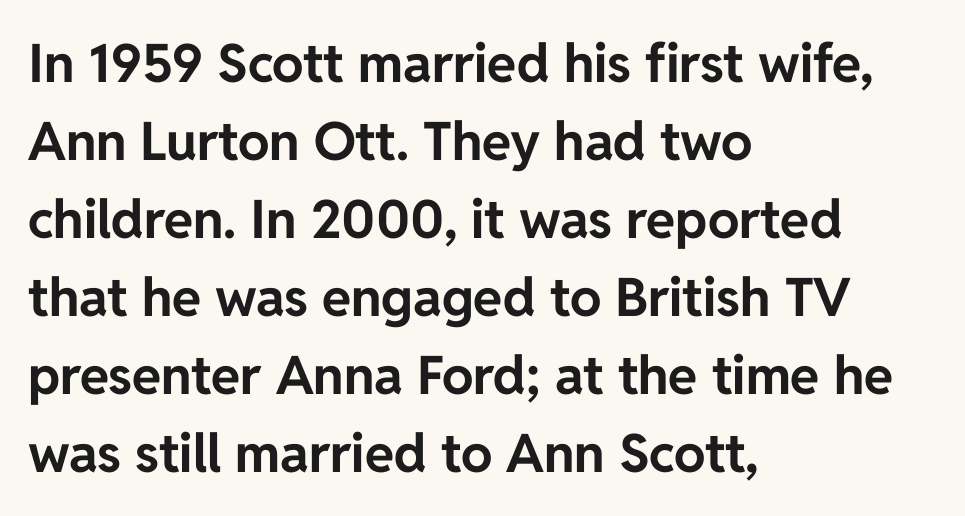
{"serif": "no", "italic": "no", "bold": "yes", "weight": "bold", "width": "normal", "stroke_contrast": "low", "x_height": "medium", "monospaced": "no", "underline": "no", "align": "left", "line_spacing": "normal", "line_spacing_ratio": 1.47, "letter_spacing": "normal", "letter_spacing_em": 0.0, "glyph_px": 53}
